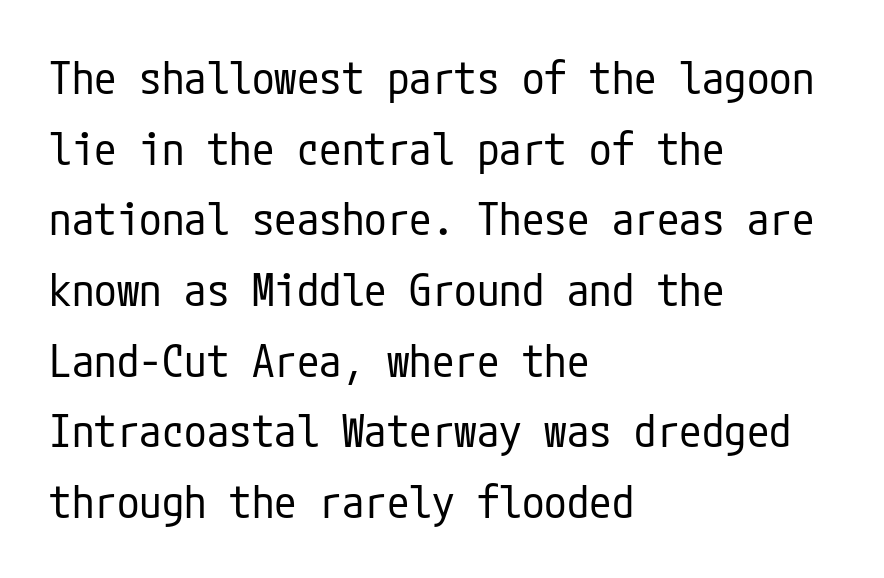
{"serif": "no", "italic": "no", "bold": "no", "weight": "regular", "width": "condensed", "stroke_contrast": "low", "x_height": "medium", "underline": "no", "align": "left", "line_spacing": "normal", "line_spacing_ratio": 1.57, "letter_spacing": "normal", "letter_spacing_em": 0.0, "glyph_px": 45}
